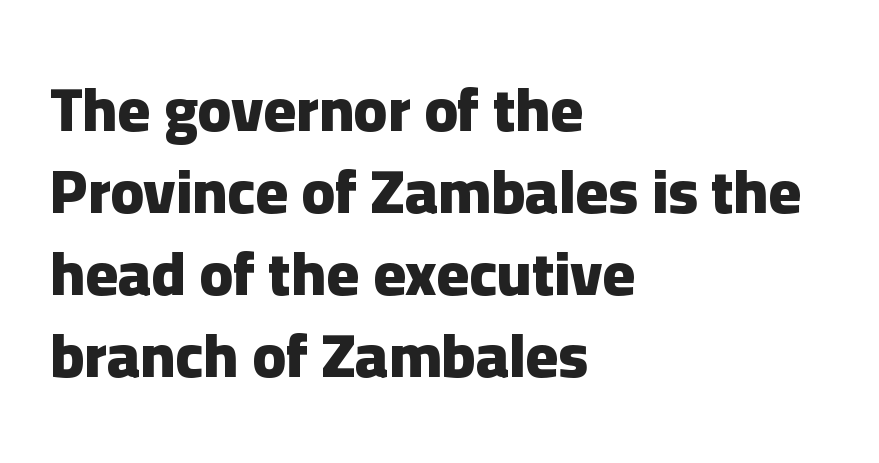
The image shows 62 px heavy sans-serif type, upright; set left-aligned, normal line spacing (1.32x), normal letter spacing, not underlined; low stroke contrast and a medium x-height.
